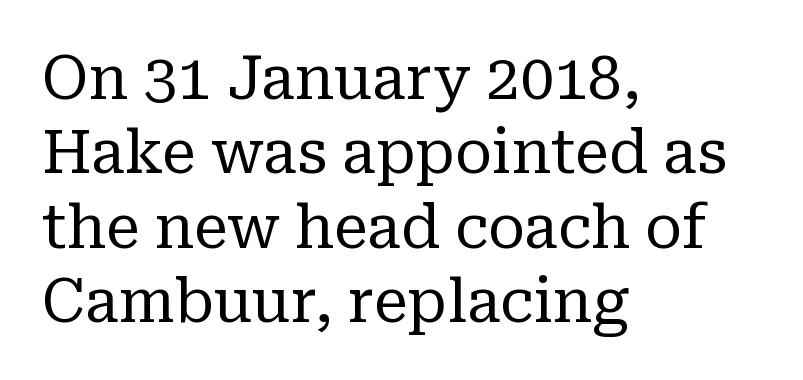
Q: Is the text bold? A: No.
Q: Is the text italic (slanted)? A: No, it is upright.
Q: Is the typeface a serif or a sans-serif typeface? A: Serif.
Q: Is the text underlined? A: No.
Q: How is the paragraph aligned? A: Left-aligned.
Q: Is the spacing between letters normal or unusually wide? A: Normal.
Q: Width (condensed, normal, or wide)? A: Normal.
Q: Stroke contrast? A: Low.
Q: x-height? A: Medium.
Q: Monospaced? A: No.
